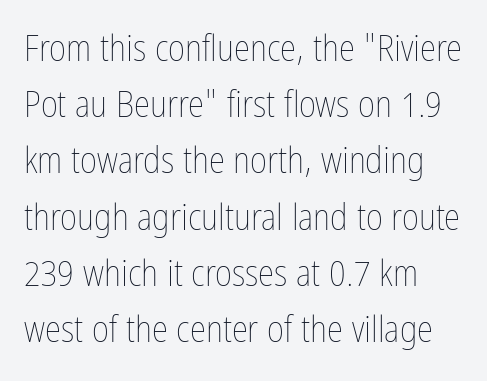
{"italic": "no", "bold": "no", "weight": "thin", "width": "condensed", "stroke_contrast": "low", "x_height": "medium", "monospaced": "no", "underline": "no", "align": "left", "line_spacing": "normal", "line_spacing_ratio": 1.52, "letter_spacing": "normal", "letter_spacing_em": 0.0, "glyph_px": 37}
